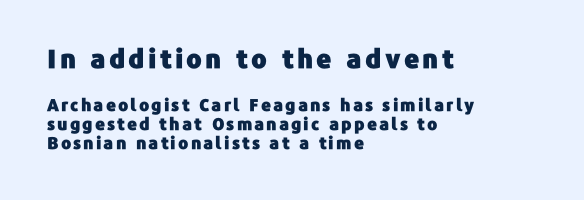
The strip under each line holds only bare page. The lines in this sample share a left origin and differ only in where they stop. Typesetter's note — upper block bumped up in size, lower block left smaller. If you measured baseline to baseline, you'd find a short distance.
